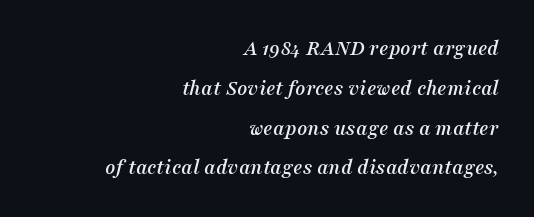
Q: Is the text italic (slanted)? A: Yes, it leans right by about 16 degrees.
Q: Is the text underlined? A: No.
Q: How is the paragraph aligned? A: Right-aligned.
Q: Is the spacing between letters normal or unusually wide? A: Normal.
